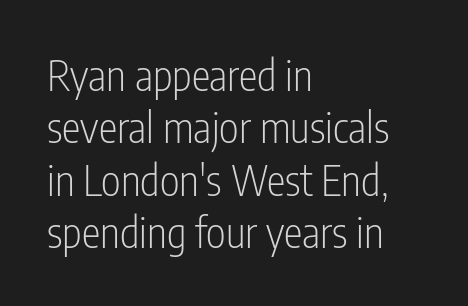
A typesetter would call this proportional, since set widths differ per character. Check the space under the baseline: it is left empty. When letters stand straight like this, we call the style roman or upright. The designer left line spacing at the default.
